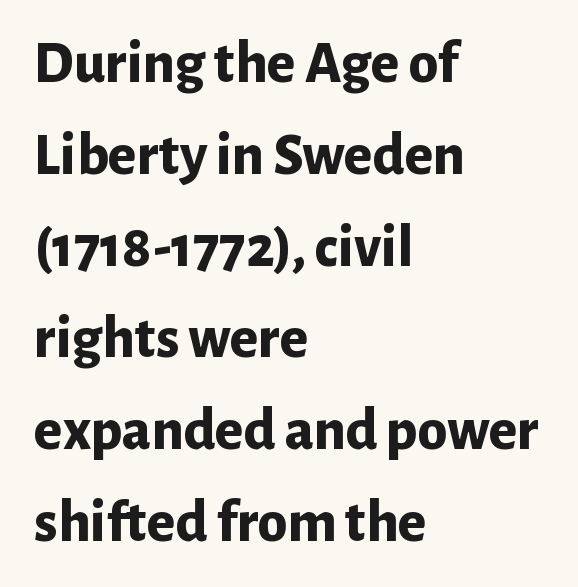
Q: Is the text bold? A: Yes.
Q: Is the text italic (slanted)? A: No, it is upright.
Q: Is the typeface a serif or a sans-serif typeface? A: Sans-serif.
Q: Is the text underlined? A: No.
Q: How is the paragraph aligned? A: Left-aligned.
Q: Is the spacing between letters normal or unusually wide? A: Normal.
Q: Is the spacing between lines tight, normal or loose? A: Normal.
Q: Width (condensed, normal, or wide)? A: Normal.
Q: Stroke contrast? A: Low.
Q: x-height? A: Medium.
Q: Monospaced? A: No.
